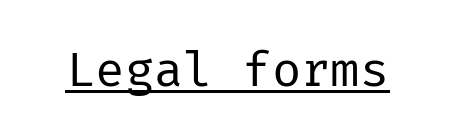
Q: Is the text bold? A: No.
Q: Is the text italic (slanted)? A: No, it is upright.
Q: Is the typeface a serif or a sans-serif typeface? A: Sans-serif.
Q: Is the text underlined? A: Yes.
Q: Is the spacing between letters normal or unusually wide? A: Normal.
Q: Width (condensed, normal, or wide)? A: Normal.
Q: Stroke contrast? A: Low.
Q: x-height? A: Medium.
